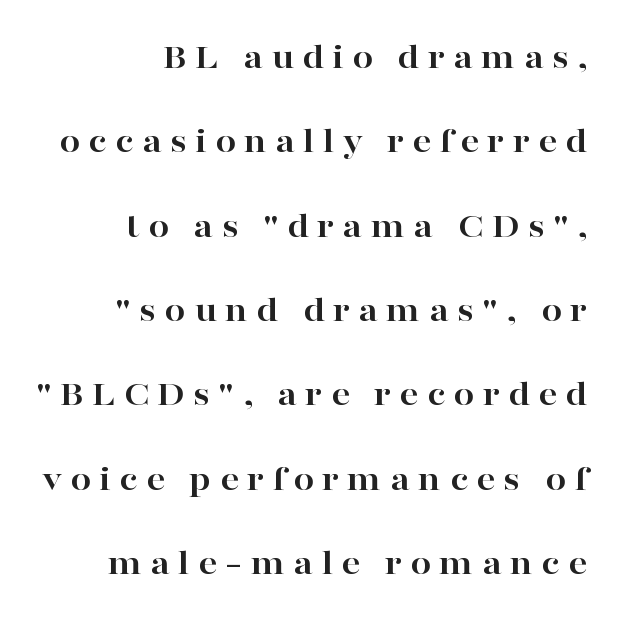
{"serif": "yes", "italic": "no", "bold": "yes", "weight": "bold", "width": "wide", "stroke_contrast": "high", "x_height": "medium", "monospaced": "no", "underline": "no", "align": "right", "line_spacing": "loose", "line_spacing_ratio": 2.28, "letter_spacing": "wide", "letter_spacing_em": 0.22, "glyph_px": 37}
